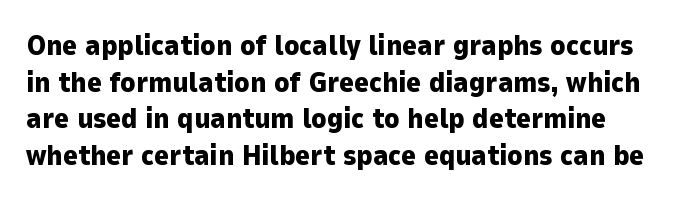
{"serif": "no", "italic": "no", "bold": "yes", "weight": "heavy", "width": "normal", "stroke_contrast": "low", "x_height": "medium", "monospaced": "no", "underline": "no", "line_spacing": "normal", "line_spacing_ratio": 1.31, "letter_spacing": "normal", "letter_spacing_em": 0.0, "glyph_px": 28}
